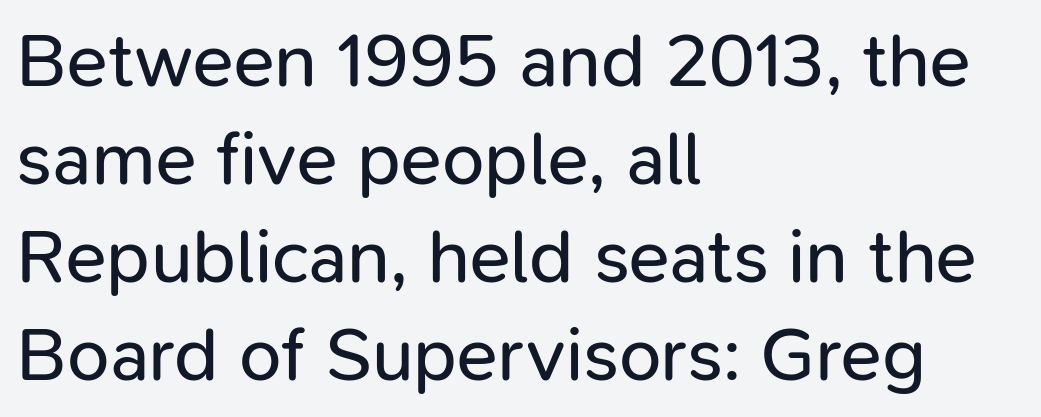
Q: Is the text bold? A: No.
Q: Is the text italic (slanted)? A: No, it is upright.
Q: Is the typeface a serif or a sans-serif typeface? A: Sans-serif.
Q: Is the text underlined? A: No.
Q: How is the paragraph aligned? A: Left-aligned.
Q: Is the spacing between letters normal or unusually wide? A: Normal.
Q: Is the spacing between lines tight, normal or loose? A: Normal.
Q: Width (condensed, normal, or wide)? A: Normal.
Q: Stroke contrast? A: Low.
Q: x-height? A: Medium.
Q: Monospaced? A: No.
